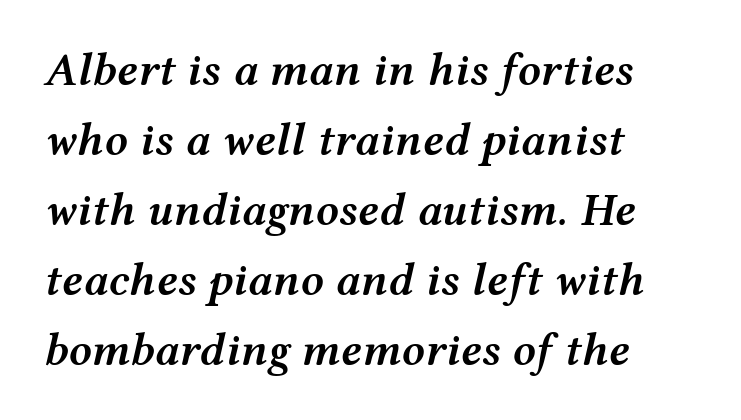
{"italic": "yes", "lean": "right", "slant_degrees": 12, "bold": "semi", "weight": "semibold", "width": "wide", "stroke_contrast": "medium", "x_height": "medium", "monospaced": "no", "underline": "no", "align": "left", "line_spacing": "normal", "line_spacing_ratio": 1.52, "letter_spacing": "normal", "letter_spacing_em": 0.0, "glyph_px": 46}
